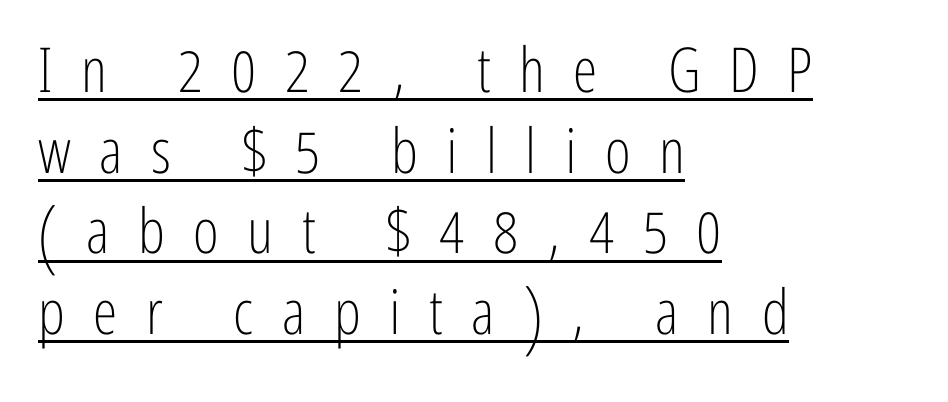
Q: Is the text bold? A: No.
Q: Is the text italic (slanted)? A: No, it is upright.
Q: Is the typeface a serif or a sans-serif typeface? A: Sans-serif.
Q: Is the text underlined? A: Yes.
Q: How is the paragraph aligned? A: Left-aligned.
Q: Is the spacing between letters normal or unusually wide? A: Unusually wide.
Q: Is the spacing between lines tight, normal or loose? A: Normal.
Q: Width (condensed, normal, or wide)? A: Condensed.
Q: Stroke contrast? A: Low.
Q: x-height? A: Medium.
Q: Monospaced? A: No.
